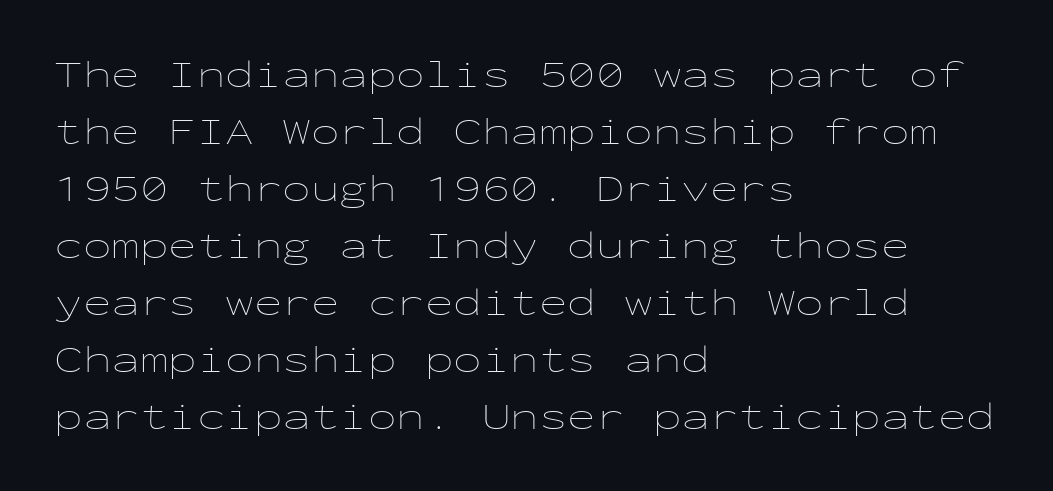
{"italic": "no", "bold": "no", "weight": "thin", "width": "wide", "stroke_contrast": "low", "x_height": "medium", "monospaced": "yes", "underline": "no", "align": "left", "line_spacing": "normal", "line_spacing_ratio": 1.5, "letter_spacing": "normal", "letter_spacing_em": 0.0, "glyph_px": 38}
